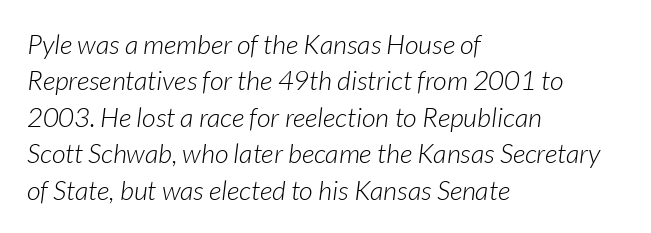
The rows are spaced the way most documents space them. The cut favours lightness, reaching ordinary text weight at its darkest. Observe the lean: these are italic letterforms. There is no visible air inserted between adjacent glyphs. Beneath every word, the page is bare. Each line starts at the same left margin while the right side varies.
